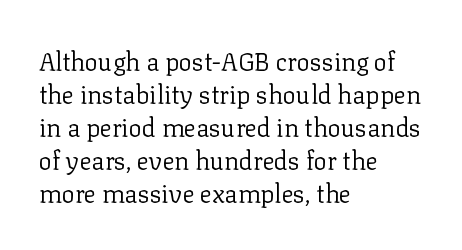
Q: Is the text bold? A: No.
Q: Is the text italic (slanted)? A: No, it is upright.
Q: Is the text underlined? A: No.
Q: How is the paragraph aligned? A: Left-aligned.
Q: Is the spacing between letters normal or unusually wide? A: Normal.
Q: Is the spacing between lines tight, normal or loose? A: Normal.
